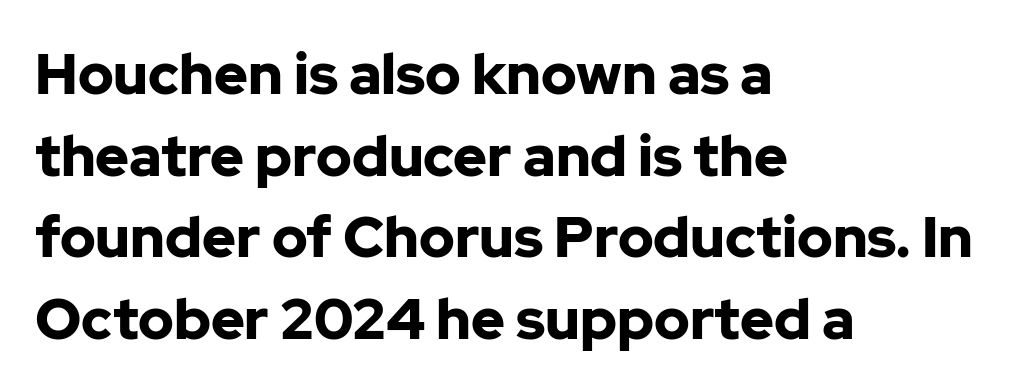
The image shows 57 px bold sans-serif type, upright; set left-aligned, normal line spacing (1.43x), normal letter spacing, not underlined; low stroke contrast and a medium x-height.
